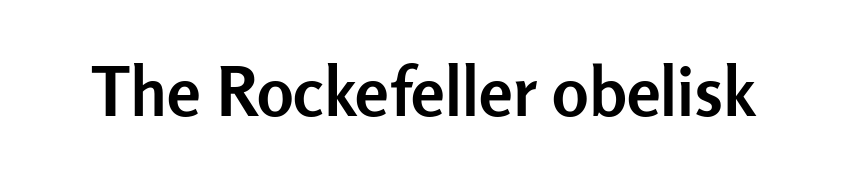
Nope, not italic — everything's standing straight. Stroke thickness is high; the sample reads as a true bold. The strip under each line holds only bare page. These lines keep a tight, regular rhythm from letter to letter.
